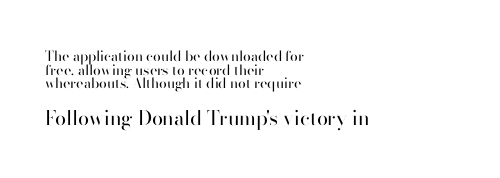
The image shows 20 px text type, upright; set left-aligned, tight line spacing (0.97x), normal letter spacing, not underlined; the second (bottom) block is 1.43x larger.
